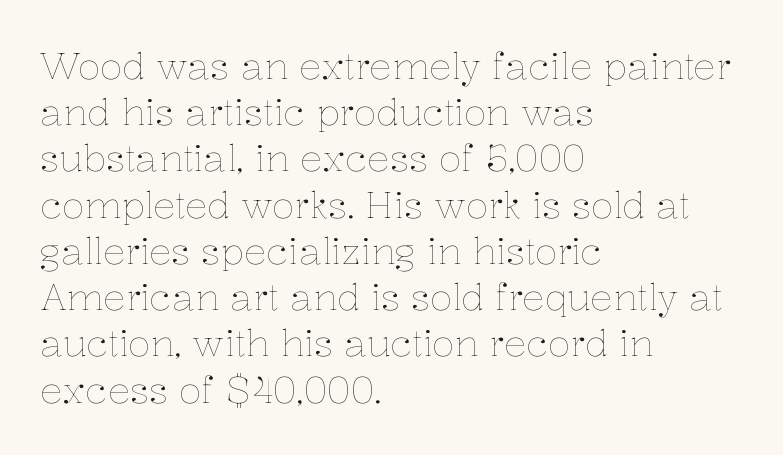
Q: Is the text bold? A: No.
Q: Is the text italic (slanted)? A: No, it is upright.
Q: Is the text underlined? A: No.
Q: How is the paragraph aligned? A: Left-aligned.
Q: Is the spacing between letters normal or unusually wide? A: Normal.
Q: Is the spacing between lines tight, normal or loose? A: Normal.
Q: Width (condensed, normal, or wide)? A: Normal.
Q: Stroke contrast? A: Low.
Q: x-height? A: Medium.
Q: Monospaced? A: No.
